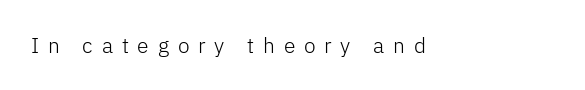
{"italic": "no", "bold": "no", "underline": "no", "letter_spacing": "wide", "letter_spacing_em": 0.42, "glyph_px": 21}
